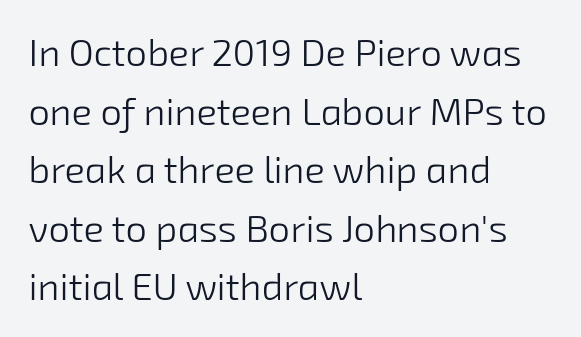
What's the leading like? Ordinary, nothing unusual. The face used here is rendered with its standard letterfit. The font is comparable to plain body text, perhaps lighter. The passage shown is typeset with a sans-serif family. The passage is arranged the way most books set body copy — flush left.
